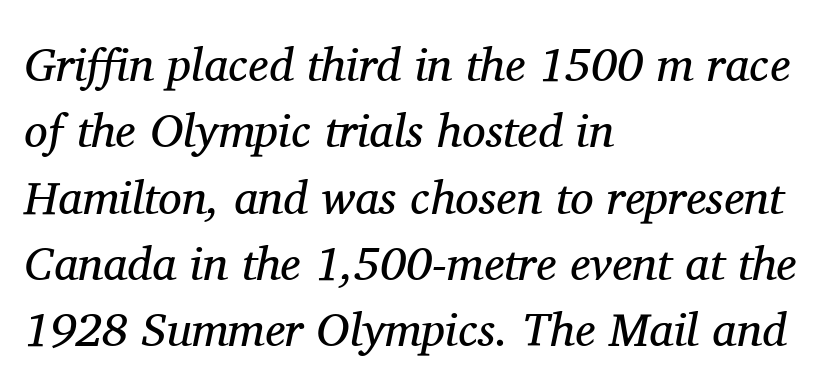
The image shows 47 px regular-weight serif type, italic (leaning right); set left-aligned, normal line spacing (1.41x), normal letter spacing, not underlined; medium stroke contrast and a medium x-height.
